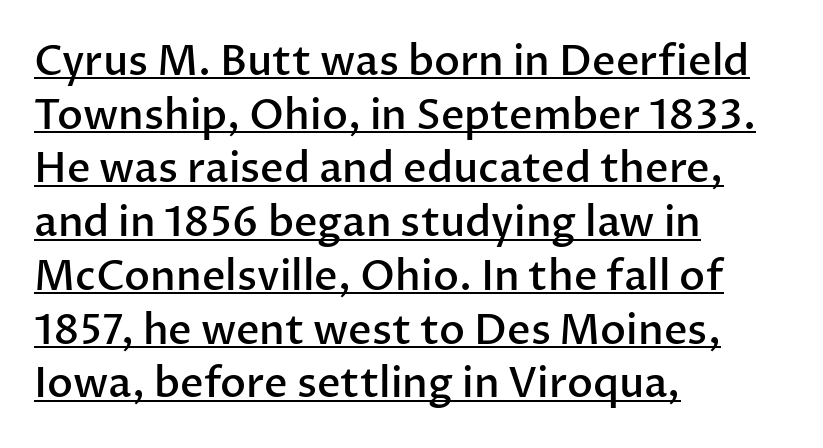
The typesetting leans somewhat heavy: a semibold. A typesetter would call this proportional, since set widths differ per character. Vertical strokes here are truly vertical. Horizontal alignment here is leftward, the default for most running prose. The passage shown is underscored from start to finish. These lines sit exactly where default settings would place them.
